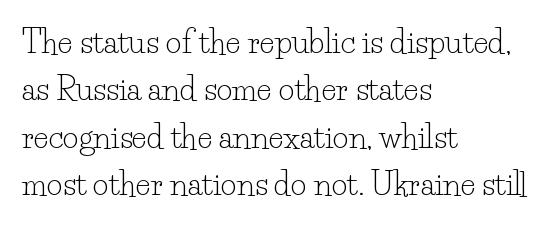
Observe the ordinary spacing: letters are neighbours, not strangers. The characters are drawn with everyday or finer stroke widths. The line-height multiplier appears to be the usual default. Just letters on the line, the space beneath them empty. Nope, not italic — everything's standing straight.
